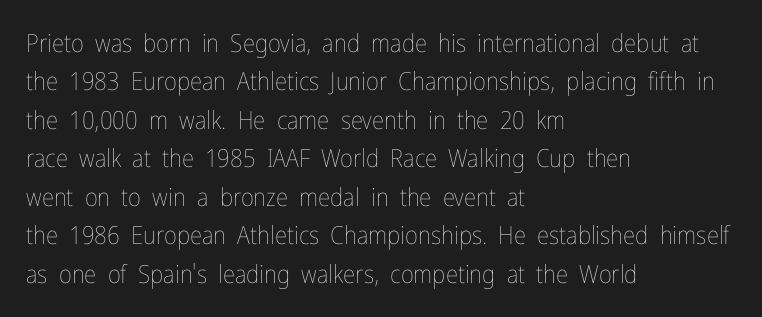
Q: Is the text bold? A: No.
Q: Is the text italic (slanted)? A: No, it is upright.
Q: Is the text underlined? A: No.
Q: How is the paragraph aligned? A: Left-aligned.
Q: Is the spacing between letters normal or unusually wide? A: Normal.
Q: Is the spacing between lines tight, normal or loose? A: Normal.
